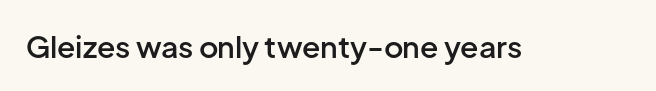
{"serif": "no", "italic": "no", "bold": "semi", "weight": "semibold", "width": "normal", "stroke_contrast": "low", "x_height": "medium", "monospaced": "no", "underline": "no", "letter_spacing": "normal", "letter_spacing_em": 0.0, "glyph_px": 30}
